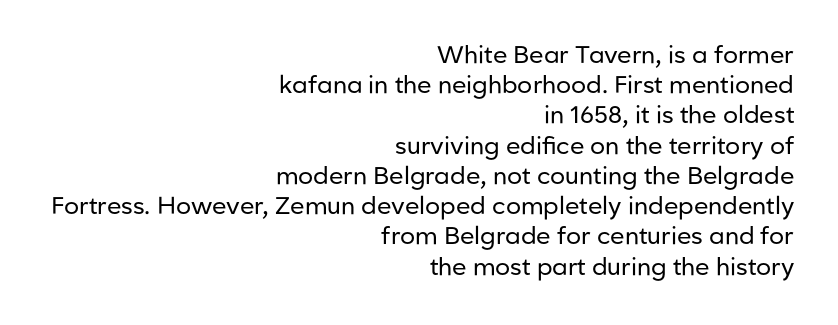
{"italic": "no", "bold": "no", "underline": "no", "align": "right", "line_spacing": "normal", "line_spacing_ratio": 1.26, "letter_spacing": "normal", "letter_spacing_em": 0.0, "glyph_px": 24}
